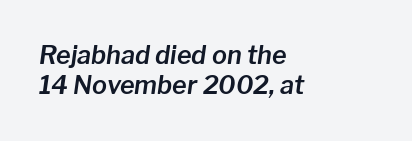
The image shows 25 px text type, italic (leaning right); set left-aligned, line spacing 1.21x, normal letter spacing, not underlined.
